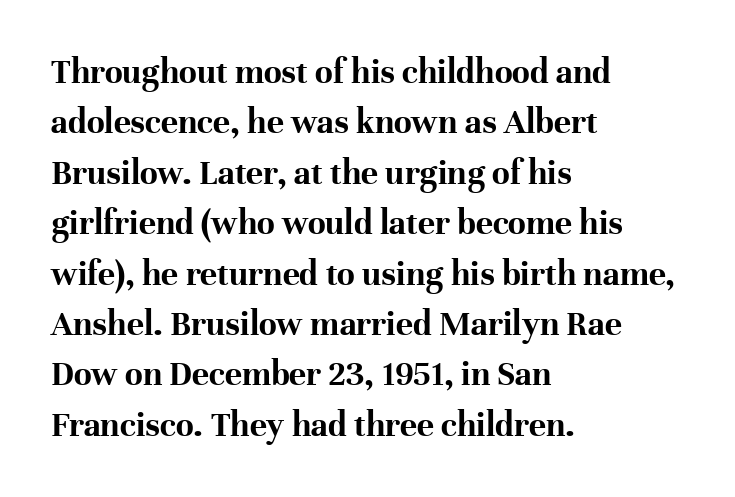
Q: Is the text bold? A: Yes.
Q: Is the text italic (slanted)? A: No, it is upright.
Q: Is the typeface a serif or a sans-serif typeface? A: Serif.
Q: Is the text underlined? A: No.
Q: How is the paragraph aligned? A: Left-aligned.
Q: Is the spacing between letters normal or unusually wide? A: Normal.
Q: Is the spacing between lines tight, normal or loose? A: Normal.
Q: Width (condensed, normal, or wide)? A: Normal.
Q: Stroke contrast? A: High.
Q: x-height? A: Medium.
Q: Monospaced? A: No.
